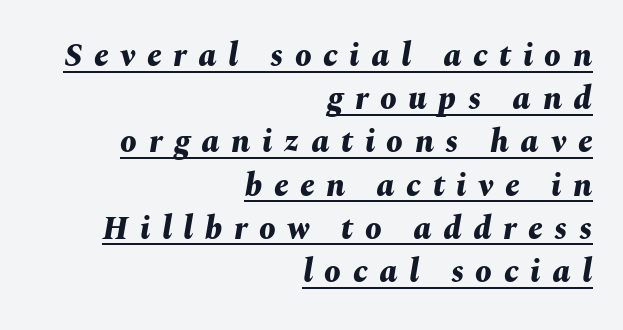
Q: Is the text bold? A: Yes.
Q: Is the text italic (slanted)? A: Yes, it leans right by about 10 degrees.
Q: Is the text underlined? A: Yes.
Q: How is the paragraph aligned? A: Right-aligned.
Q: Is the spacing between letters normal or unusually wide? A: Unusually wide.
Q: Is the spacing between lines tight, normal or loose? A: Normal.
Q: Width (condensed, normal, or wide)? A: Normal.
Q: Stroke contrast? A: Medium.
Q: x-height? A: Medium.
Q: Monospaced? A: No.
